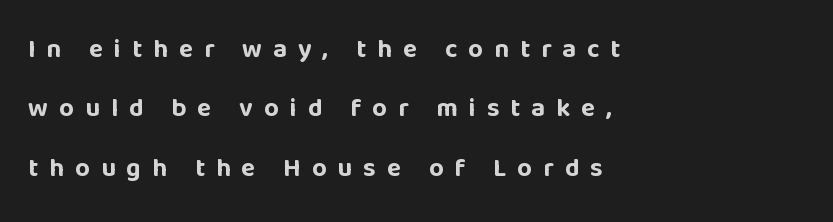
Q: Is the text bold? A: Yes.
Q: Is the text italic (slanted)? A: No, it is upright.
Q: Is the text underlined? A: No.
Q: How is the paragraph aligned? A: Left-aligned.
Q: Is the spacing between letters normal or unusually wide? A: Unusually wide.
Q: Is the spacing between lines tight, normal or loose? A: Loose.
